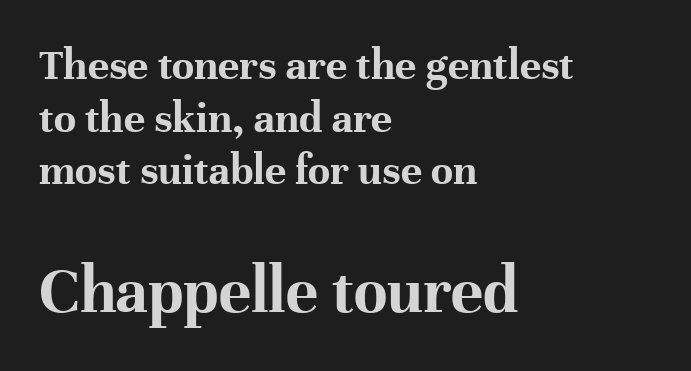
Q: Is the text bold? A: Yes.
Q: Is the text italic (slanted)? A: No, it is upright.
Q: Is the typeface a serif or a sans-serif typeface? A: Serif.
Q: Is the text underlined? A: No.
Q: How is the paragraph aligned? A: Left-aligned.
Q: Is the spacing between letters normal or unusually wide? A: Normal.
Q: Which block of text is set in a larger size, the first (top) or the second (bottom)? A: The second (bottom) one.
Q: Width (condensed, normal, or wide)? A: Normal.
Q: Stroke contrast? A: High.
Q: x-height? A: Medium.
Q: Monospaced? A: No.
